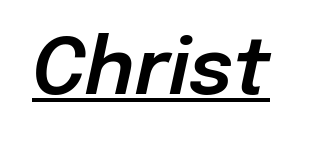
Observe the lean: these are italic letterforms. Is this a fixed-width face? No — the glyphs have proportional, varying widths. In designer terms, the underline attribute is active on this setting. The line texture is even and compact thanks to regular tracking.
